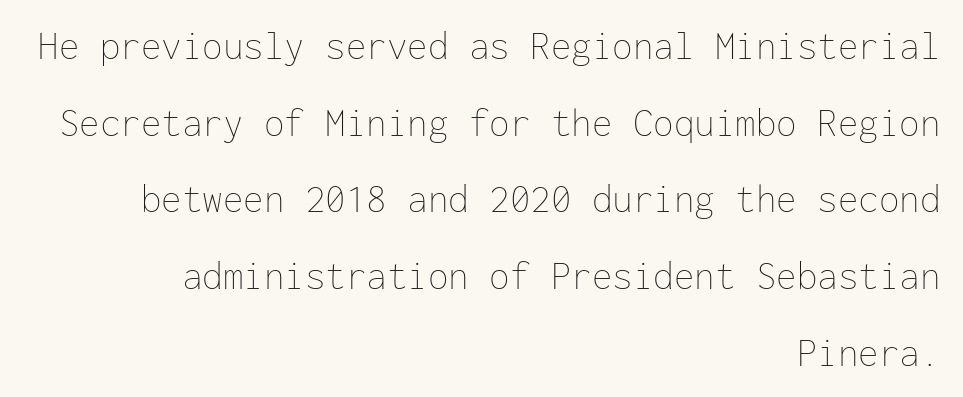
The letterforms sit shoulder to shoulder at normal distance. Posture: straight, roman, zero tilt. Where is the straight margin? On the right. Note the uniform advance width — an 'i' takes as much space as an 'm'. Underlining? Definitely not there.
